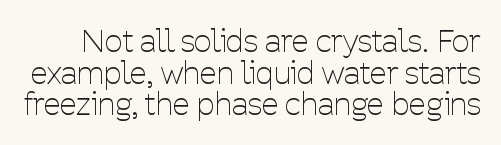
Q: Is the text bold? A: No.
Q: Is the text italic (slanted)? A: No, it is upright.
Q: Is the typeface a serif or a sans-serif typeface? A: Sans-serif.
Q: Is the text underlined? A: No.
Q: Is the spacing between letters normal or unusually wide? A: Normal.
Q: Is the spacing between lines tight, normal or loose? A: Tight.
Q: Width (condensed, normal, or wide)? A: Condensed.
Q: Stroke contrast? A: Low.
Q: x-height? A: Medium.
Q: Monospaced? A: No.
